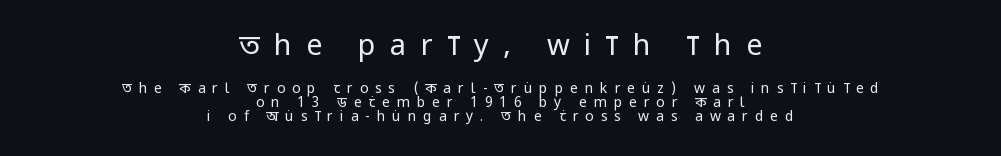
Q: Is the text bold? A: No.
Q: Is the text italic (slanted)? A: No, it is upright.
Q: Is the typeface a serif or a sans-serif typeface? A: Sans-serif.
Q: Is the text underlined? A: No.
Q: How is the paragraph aligned? A: Centered.
Q: Is the spacing between letters normal or unusually wide? A: Unusually wide.
Q: Is the spacing between lines tight, normal or loose? A: Tight.
Q: Which block of text is set in a larger size, the first (top) or the second (bottom)? A: The first (top) one.
Q: Width (condensed, normal, or wide)? A: Condensed.
Q: Stroke contrast? A: Low.
Q: x-height? A: Large.
Q: Monospaced? A: No.
